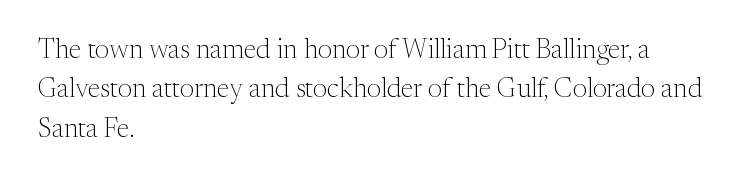
Q: Is the text bold? A: No.
Q: Is the text italic (slanted)? A: No, it is upright.
Q: Is the text underlined? A: No.
Q: How is the paragraph aligned? A: Left-aligned.
Q: Is the spacing between letters normal or unusually wide? A: Normal.
Q: Is the spacing between lines tight, normal or loose? A: Normal.
